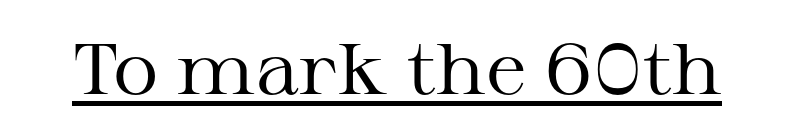
Q: Is the text bold? A: No.
Q: Is the text italic (slanted)? A: No, it is upright.
Q: Is the typeface a serif or a sans-serif typeface? A: Serif.
Q: Is the text underlined? A: Yes.
Q: Is the spacing between letters normal or unusually wide? A: Normal.
Q: Width (condensed, normal, or wide)? A: Wide.
Q: Stroke contrast? A: Medium.
Q: x-height? A: Medium.
Q: Monospaced? A: No.
